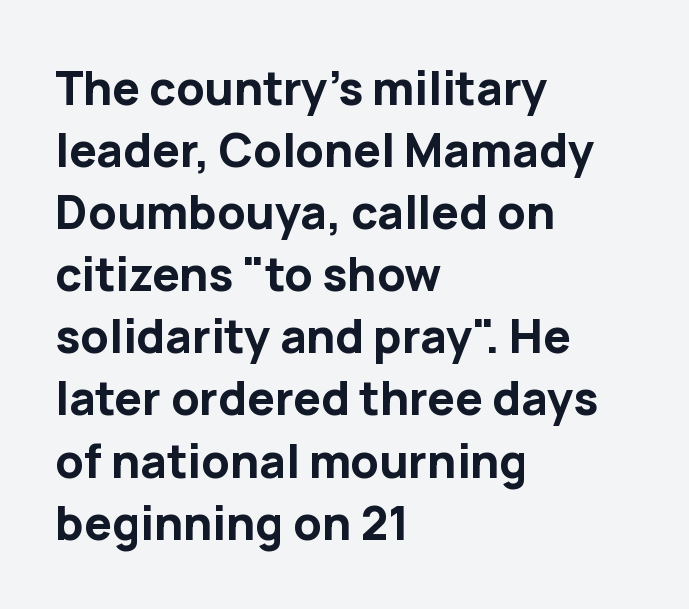
The image shows 46 px bold sans-serif type, upright; set left-aligned, normal line spacing (1.35x), normal letter spacing, not underlined; low stroke contrast and a medium x-height.
